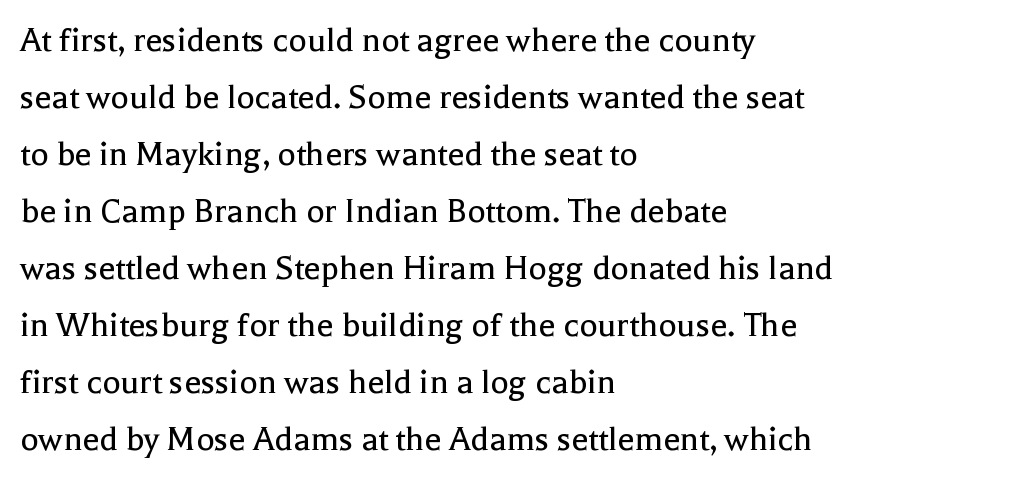
The image shows 38 px regular-weight serif type, upright; set left-aligned, normal line spacing (1.5x), normal letter spacing, not underlined; a medium x-height.
